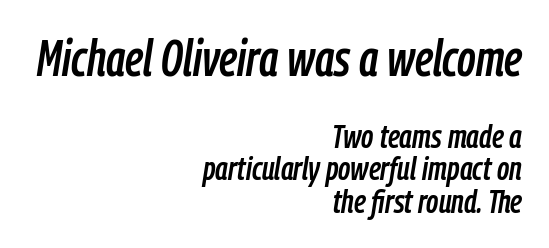
Q: Is the text italic (slanted)? A: Yes, it leans right by about 9 degrees.
Q: Is the text underlined? A: No.
Q: How is the paragraph aligned? A: Right-aligned.
Q: Is the spacing between letters normal or unusually wide? A: Normal.
Q: Is the spacing between lines tight, normal or loose? A: Tight.
Q: Which block of text is set in a larger size, the first (top) or the second (bottom)? A: The first (top) one.
Q: Width (condensed, normal, or wide)? A: Condensed.
Q: Stroke contrast? A: Low.
Q: x-height? A: Medium.
Q: Monospaced? A: No.
